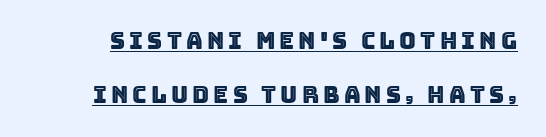
{"italic": "no", "underline": "yes", "line_spacing": "loose", "line_spacing_ratio": 2.35, "glyph_px": 23}
